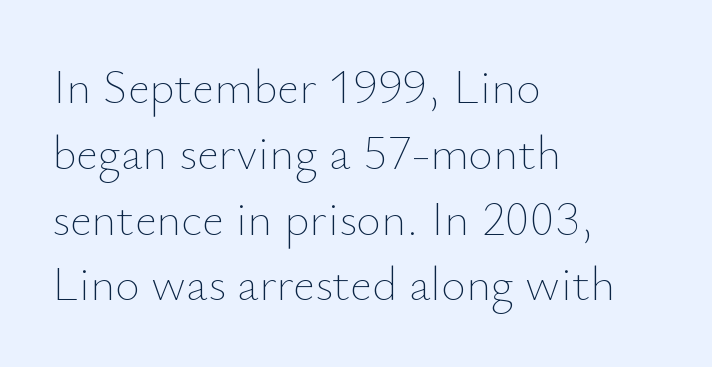
Q: Is the text bold? A: No.
Q: Is the text italic (slanted)? A: No, it is upright.
Q: Is the text underlined? A: No.
Q: How is the paragraph aligned? A: Left-aligned.
Q: Is the spacing between letters normal or unusually wide? A: Normal.
Q: Is the spacing between lines tight, normal or loose? A: Normal.
Q: Width (condensed, normal, or wide)? A: Normal.
Q: Stroke contrast? A: Low.
Q: x-height? A: Small.
Q: Monospaced? A: No.
